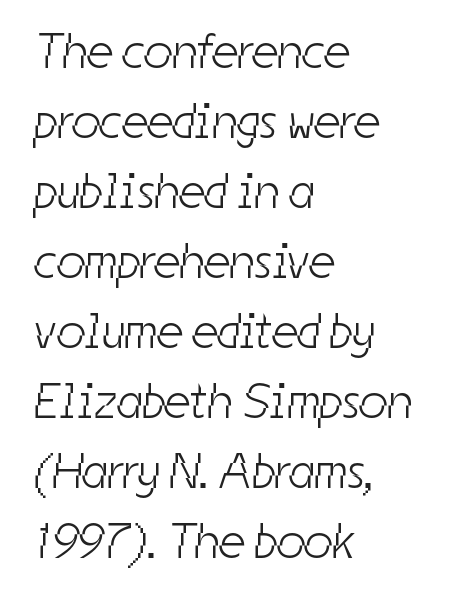
Q: Is the text bold? A: No.
Q: Is the typeface a serif or a sans-serif typeface? A: Sans-serif.
Q: Is the text underlined? A: No.
Q: How is the paragraph aligned? A: Left-aligned.
Q: Is the spacing between letters normal or unusually wide? A: Normal.
Q: Is the spacing between lines tight, normal or loose? A: Normal.
Q: Width (condensed, normal, or wide)? A: Condensed.
Q: Stroke contrast? A: Low.
Q: x-height? A: Medium.
Q: Monospaced? A: No.
